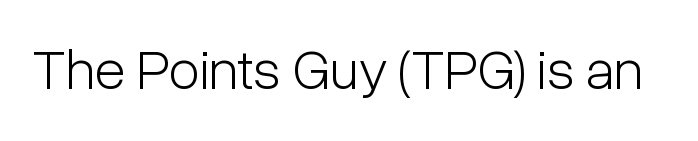
The face used here is proportionally spaced, like ordinary book or web type. Italic? Not at all — the glyphs are vertical. Tracking here is standard; glyphs follow each other at the usual distance. Nope, no serifs anywhere on these letters. The font is comparable to plain body text, perhaps lighter. Type without underlining.
